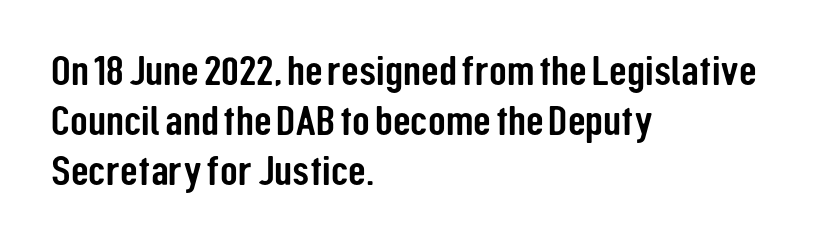
The image shows 41 px condensed sans-serif type, upright; set left-aligned, line spacing 1.22x, normal letter spacing, not underlined; low stroke contrast and a medium x-height.
